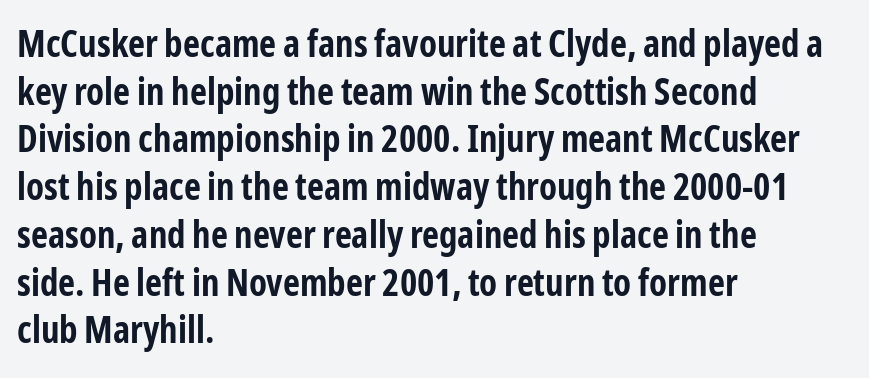
The image shows 37 px bold, condensed sans-serif type, upright; set left-aligned, normal line spacing (1.29x), normal letter spacing, not underlined; low stroke contrast and a medium x-height.
